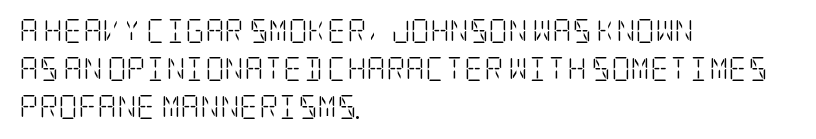
Q: Is the text bold? A: No.
Q: Is the text italic (slanted)? A: No, it is upright.
Q: Is the text underlined? A: No.
Q: How is the paragraph aligned? A: Left-aligned.
Q: Is the spacing between letters normal or unusually wide? A: Normal.
Q: Is the spacing between lines tight, normal or loose? A: Normal.
